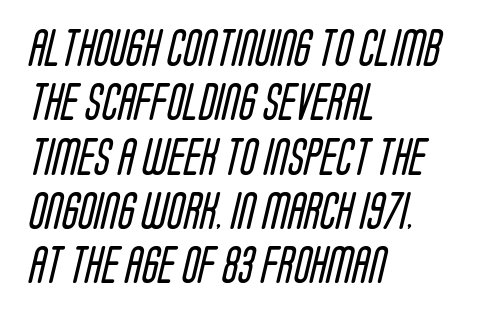
Q: Is the text bold? A: No.
Q: Is the typeface a serif or a sans-serif typeface? A: Sans-serif.
Q: Is the text underlined? A: No.
Q: How is the paragraph aligned? A: Left-aligned.
Q: Is the spacing between letters normal or unusually wide? A: Normal.
Q: Is the spacing between lines tight, normal or loose? A: Normal.
Q: Width (condensed, normal, or wide)? A: Condensed.
Q: Stroke contrast? A: Low.
Q: x-height? A: Large.
Q: Monospaced? A: No.
